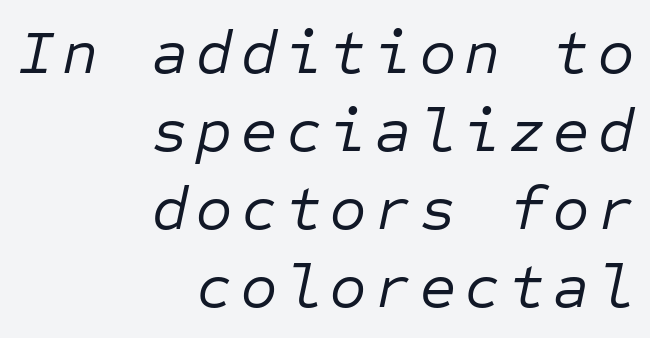
Q: Is the text bold? A: No.
Q: Is the text italic (slanted)? A: Yes, it leans right by about 12 degrees.
Q: Is the text underlined? A: No.
Q: How is the paragraph aligned? A: Right-aligned.
Q: Is the spacing between lines tight, normal or loose? A: Normal.
Q: Width (condensed, normal, or wide)? A: Normal.
Q: Stroke contrast? A: Low.
Q: x-height? A: Medium.
Q: Monospaced? A: Yes.
